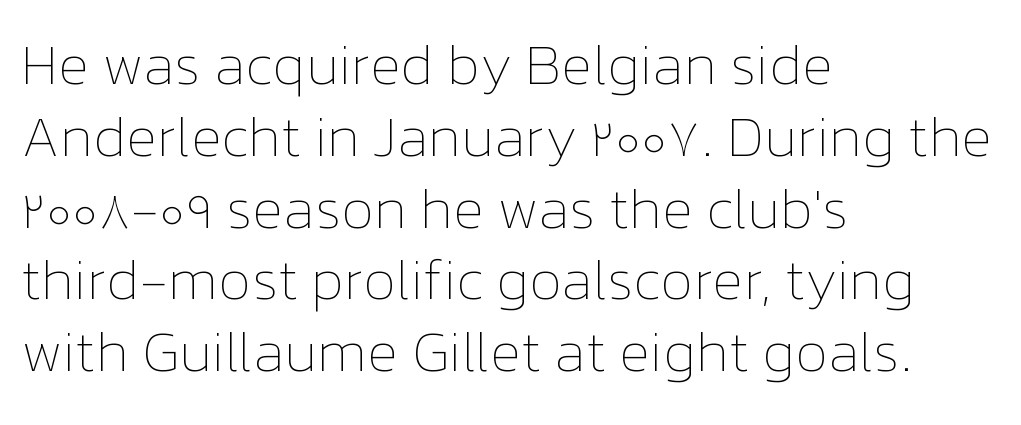
The lines are quadded left. There is no visible air inserted between adjacent glyphs. Each row of text sits above clean, open space. One glance says typical: line gaps are just what's usual.
